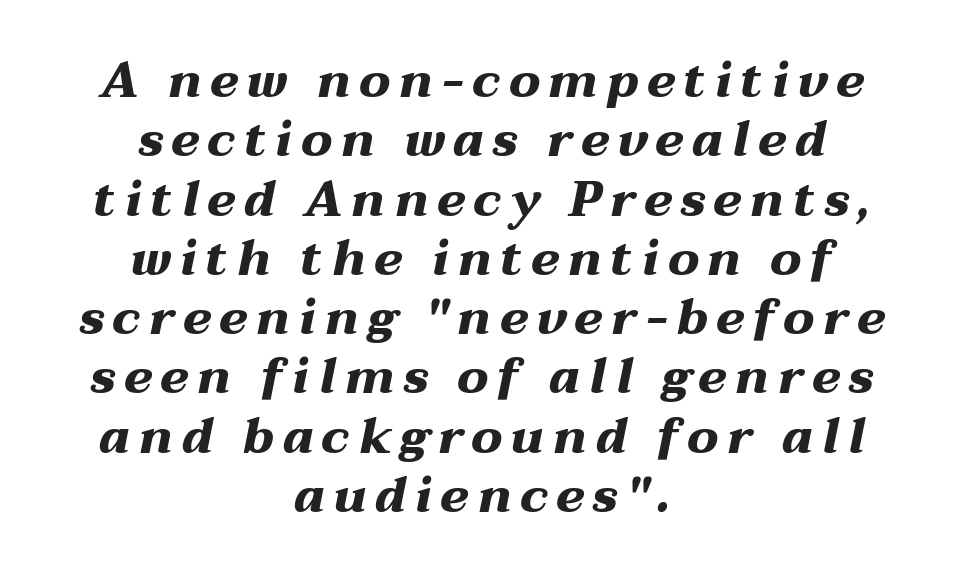
Q: Is the text bold? A: Yes.
Q: Is the text italic (slanted)? A: Yes, it leans right by about 12 degrees.
Q: Is the text underlined? A: No.
Q: How is the paragraph aligned? A: Centered.
Q: Width (condensed, normal, or wide)? A: Wide.
Q: Stroke contrast? A: Medium.
Q: x-height? A: Medium.
Q: Monospaced? A: No.
